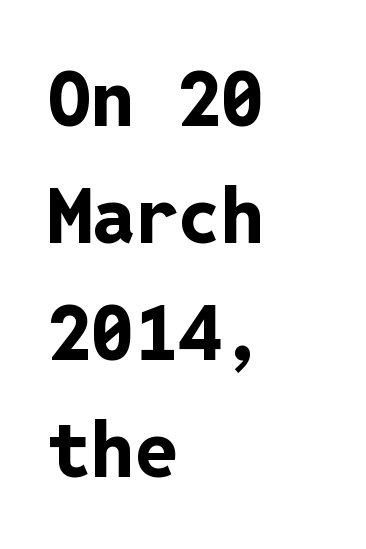
The image shows 77 px bold sans-serif type, upright, monospaced; set left-aligned, normal line spacing (1.52x), normal letter spacing, not underlined; low stroke contrast and a medium x-height.
